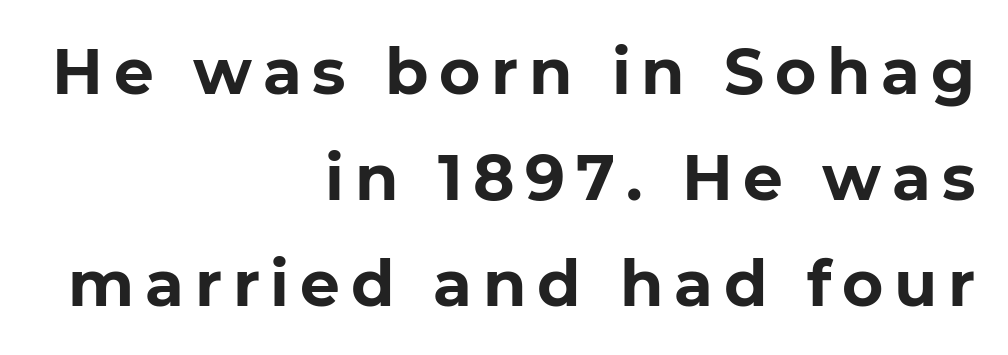
Leading: standard. This rendering features lettering with no underline. Every character sits straight up, as roman type does. Right-aligned paragraph, ragged on the left.
